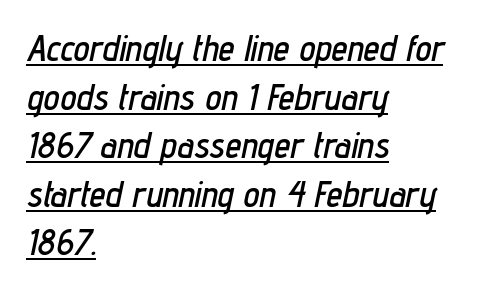
Q: Is the text italic (slanted)? A: Yes, it leans right by about 12 degrees.
Q: Is the text underlined? A: Yes.
Q: How is the paragraph aligned? A: Left-aligned.
Q: Is the spacing between letters normal or unusually wide? A: Normal.
Q: Is the spacing between lines tight, normal or loose? A: Normal.
Q: Width (condensed, normal, or wide)? A: Condensed.
Q: Stroke contrast? A: Low.
Q: x-height? A: Medium.
Q: Monospaced? A: No.
